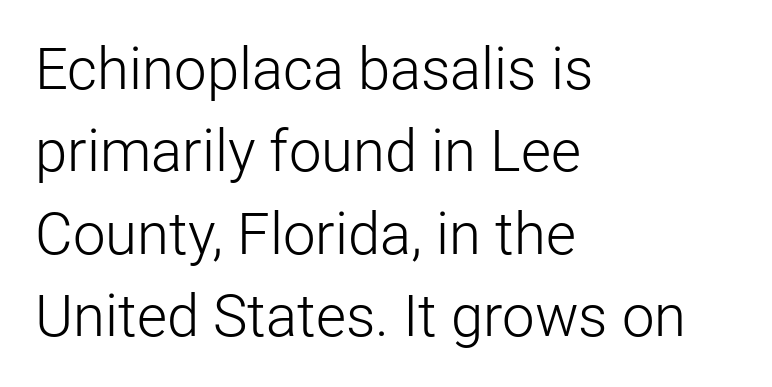
{"serif": "no", "italic": "no", "bold": "no", "weight": "light", "width": "normal", "stroke_contrast": "low", "x_height": "medium", "monospaced": "no", "underline": "no", "align": "left", "line_spacing": "normal", "line_spacing_ratio": 1.42, "letter_spacing": "normal", "letter_spacing_em": 0.0, "glyph_px": 58}
